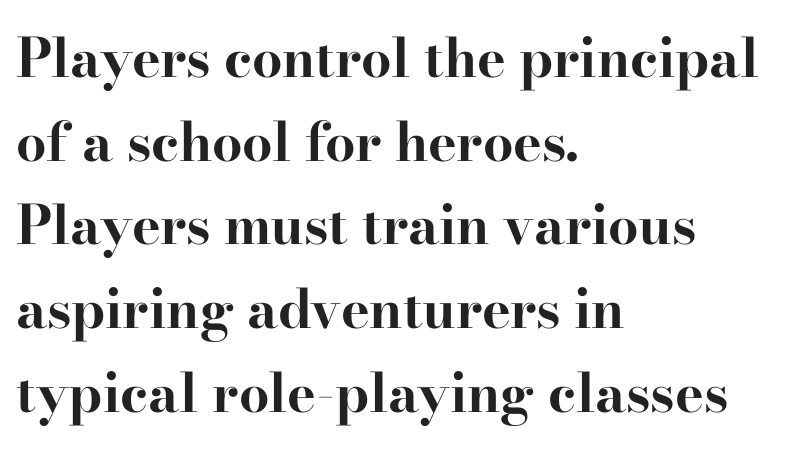
The face used here is rendered with its standard letterfit. The glyphs have the mass of a bold cut. Quick note: interline space is typical. The typography opts for an upright posture over an oblique one. A typesetter would call this proportional, since set widths differ per character.
